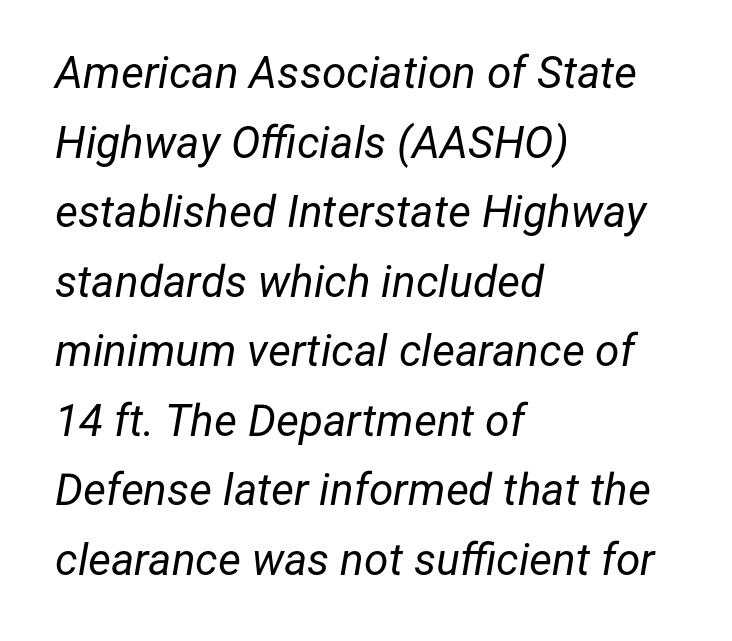
The image shows 44 px regular-weight type, italic (leaning right); set left-aligned, normal line spacing (1.58x), normal letter spacing, not underlined; low stroke contrast and a medium x-height.
